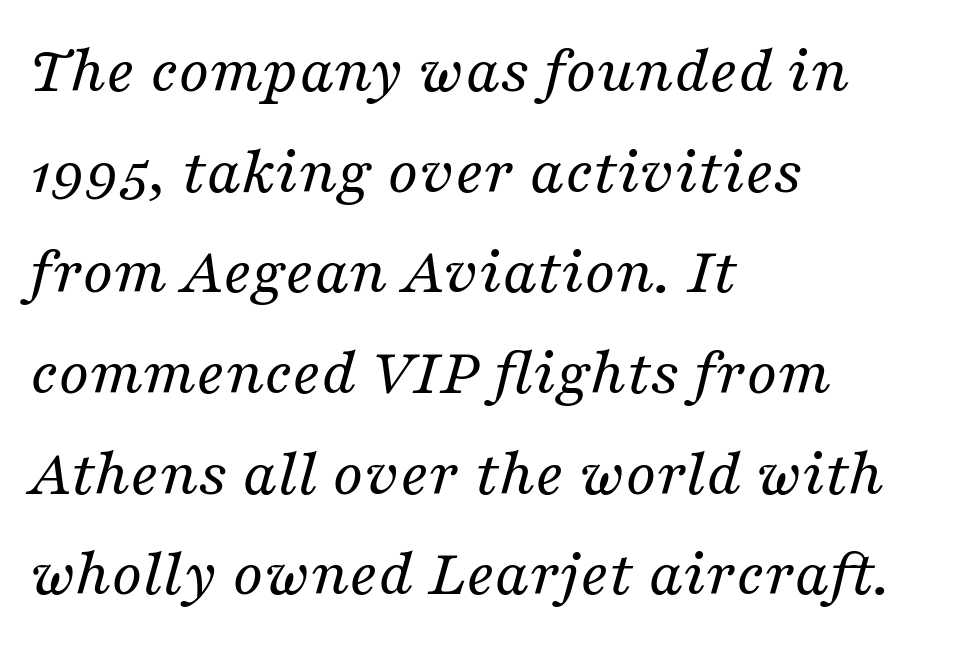
The image shows 68 px regular-weight serif type, italic (leaning right); set left-aligned, normal line spacing (1.48x), normal letter spacing, not underlined; medium stroke contrast and a medium x-height.
